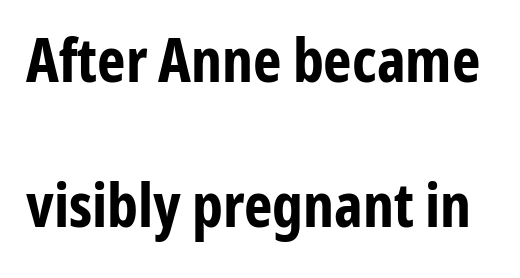
{"serif": "no", "italic": "no", "bold": "yes", "weight": "bold", "width": "condensed", "stroke_contrast": "low", "x_height": "medium", "monospaced": "no", "underline": "no", "line_spacing": "loose", "line_spacing_ratio": 2.37, "letter_spacing": "normal", "letter_spacing_em": 0.0, "glyph_px": 61}
